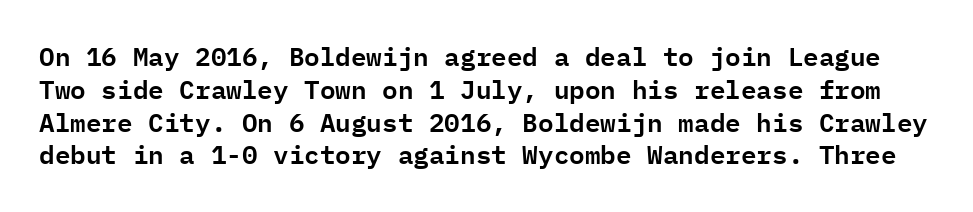
The image shows 26 px text type, upright; set normal line spacing (1.26x), normal letter spacing, not underlined.
